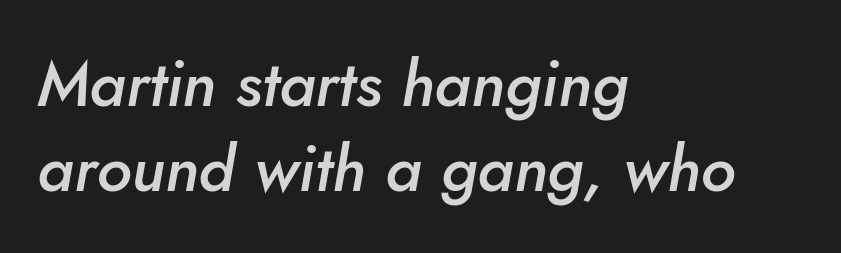
Q: Is the text bold? A: Semi-bold.
Q: Is the text italic (slanted)? A: Yes, it leans right by about 10 degrees.
Q: Is the text underlined? A: No.
Q: How is the paragraph aligned? A: Left-aligned.
Q: Is the spacing between letters normal or unusually wide? A: Normal.
Q: Is the spacing between lines tight, normal or loose? A: Normal.
Q: Width (condensed, normal, or wide)? A: Normal.
Q: Stroke contrast? A: Low.
Q: x-height? A: Small.
Q: Monospaced? A: No.
